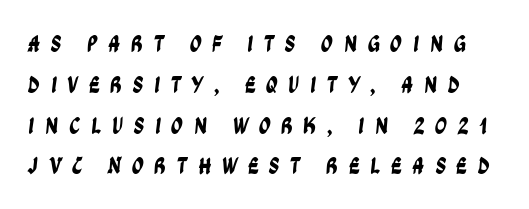
Q: Is the text underlined? A: No.
Q: Is the spacing between letters normal or unusually wide? A: Unusually wide.
Q: Is the spacing between lines tight, normal or loose? A: Normal.
